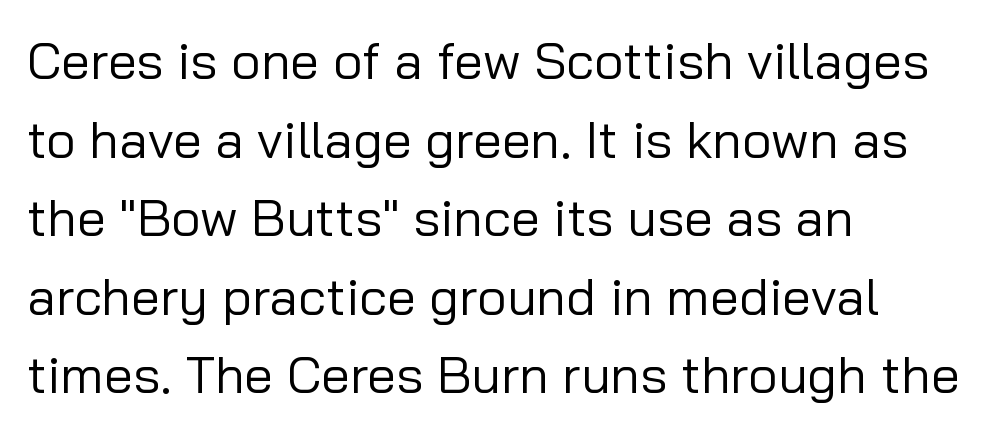
Q: Is the text bold? A: No.
Q: Is the text italic (slanted)? A: No, it is upright.
Q: Is the typeface a serif or a sans-serif typeface? A: Sans-serif.
Q: Is the text underlined? A: No.
Q: How is the paragraph aligned? A: Left-aligned.
Q: Is the spacing between letters normal or unusually wide? A: Normal.
Q: Is the spacing between lines tight, normal or loose? A: Normal.
Q: Width (condensed, normal, or wide)? A: Normal.
Q: Stroke contrast? A: Low.
Q: x-height? A: Medium.
Q: Monospaced? A: No.
